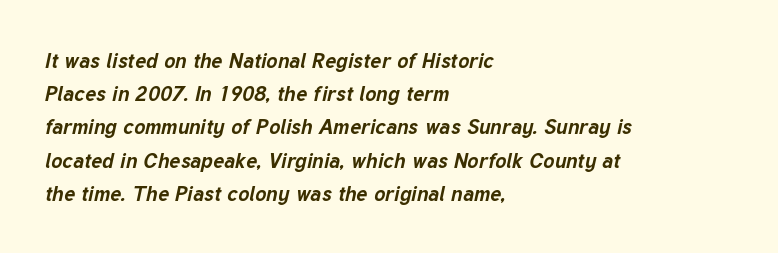
Q: Is the text bold? A: Yes.
Q: Is the text italic (slanted)? A: Yes, it leans right by about 12 degrees.
Q: Is the text underlined? A: No.
Q: How is the paragraph aligned? A: Left-aligned.
Q: Is the spacing between letters normal or unusually wide? A: Normal.
Q: Is the spacing between lines tight, normal or loose? A: Normal.
